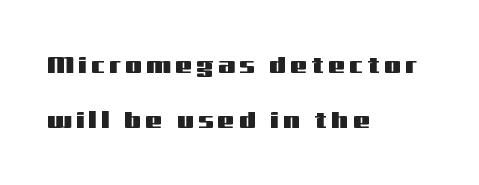
Teacher's note: observe the even left margin — that is flush-left alignment. Notice the wide empty band between every row — that's loose leading. Designer's note — italics off, roman on. The glyphs are unaccompanied by any horizontal stroke below them.
